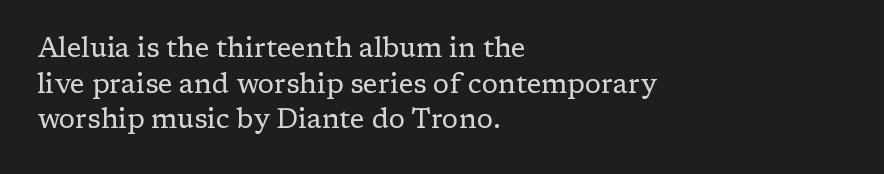
Notice how descenders clear the ascenders below comfortably — that's standard leading. Rule under the text: the space is simply empty. This rendering uses left alignment, leaving the right contour irregular. The type sits square on the baseline with zero lean. The font sits on the lighter half of the weight spectrum, regular included. The gaps between neighbouring characters are ordinary and unremarkable.
